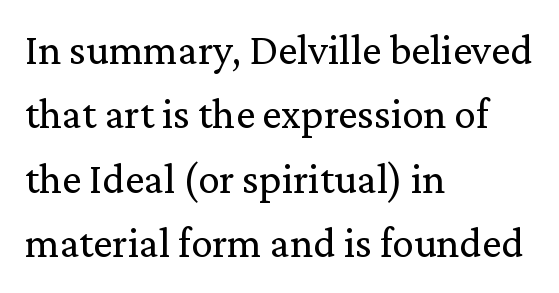
The image shows 43 px regular-weight serif type, upright; set left-aligned, normal line spacing (1.5x), normal letter spacing, not underlined; medium stroke contrast and a medium x-height.
